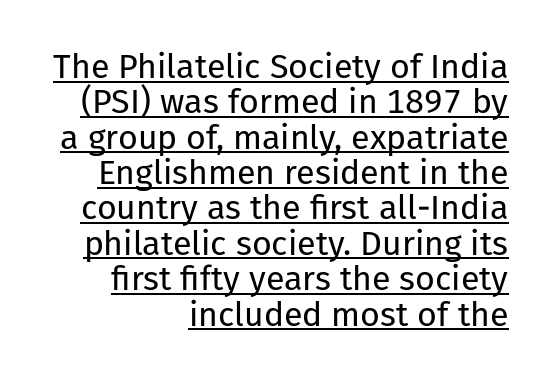
Is the letter spacing exaggerated? No — it looks like the ordinary default. Is the type heavy? It reads as light-to-regular instead. Horizontally, the lines are justified to the trailing edge only. Proportional: the letters do not fall into vertical columns. Unlike a traditional serif, this face leaves its strokes unadorned. This rendering features underlined lettering.
